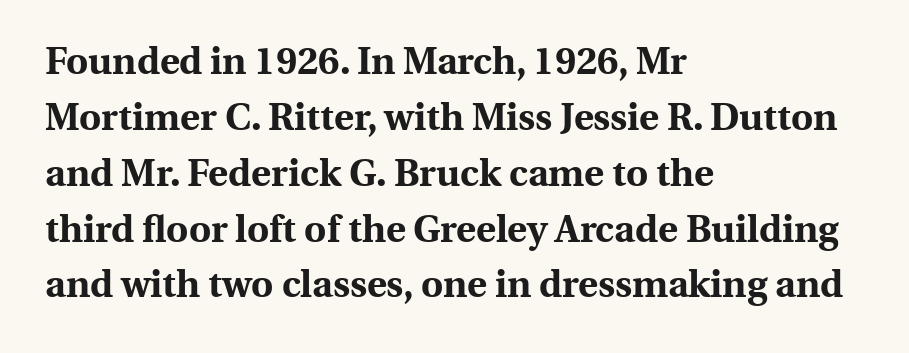
Here the glyphs are tracked normally, forming tight word shapes. Casual observation: everything's shoved over to the left. Emphasis by weight is at full strength: bold. Letters rest on an invisible, unmarked baseline. The type sits square on the baseline with zero lean. Small tapered or slab feet sit at the stroke ends, so this counts as serif.
